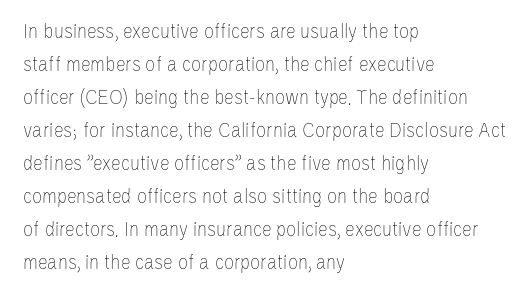
The image shows 22 px text type, upright; set left-aligned, normal line spacing (1.5x), normal letter spacing, not underlined.
